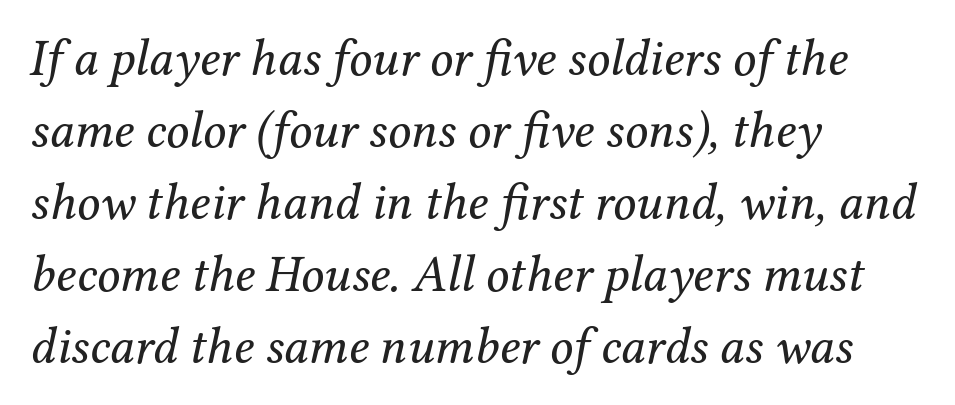
{"serif": "yes", "italic": "yes", "lean": "right", "slant_degrees": 12, "bold": "no", "weight": "regular", "width": "normal", "stroke_contrast": "medium", "x_height": "medium", "monospaced": "no", "underline": "no", "align": "left", "line_spacing": "normal", "line_spacing_ratio": 1.41, "letter_spacing": "normal", "letter_spacing_em": 0.0, "glyph_px": 51}
